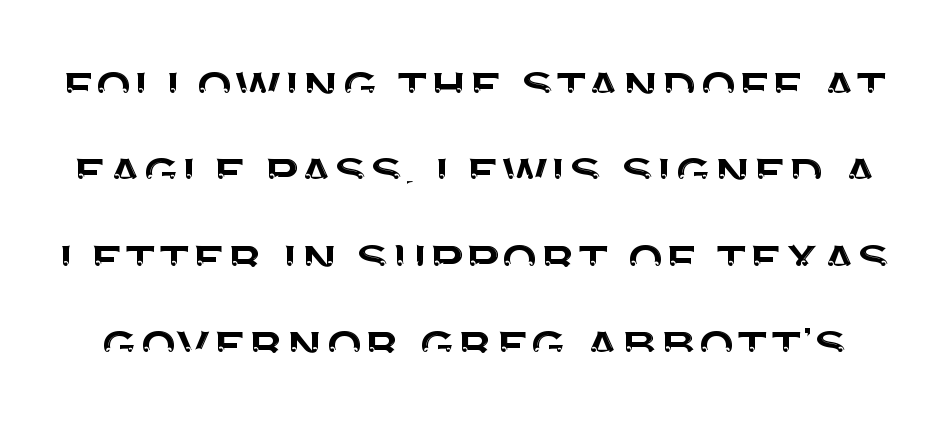
The image shows 60 px sans-serif type, upright; set normal line spacing (1.44x), normal letter spacing, not underlined; medium stroke contrast and a large x-height.
